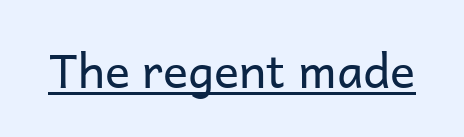
The image shows 47 px regular-weight sans-serif type, upright; set normal letter spacing, underlined; low stroke contrast and a medium x-height.
